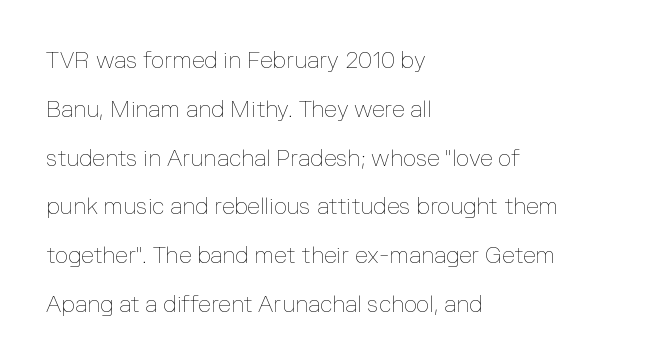
The image shows 23 px text type, upright; set left-aligned, loose line spacing (2.12x), normal letter spacing, not underlined.
